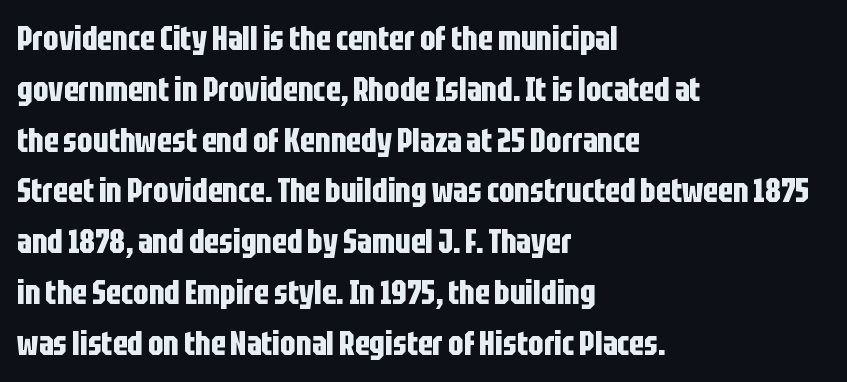
Q: Is the text bold? A: Yes.
Q: Is the text italic (slanted)? A: No, it is upright.
Q: Is the typeface a serif or a sans-serif typeface? A: Sans-serif.
Q: Is the text underlined? A: No.
Q: How is the paragraph aligned? A: Left-aligned.
Q: Is the spacing between letters normal or unusually wide? A: Normal.
Q: Is the spacing between lines tight, normal or loose? A: Normal.
Q: Width (condensed, normal, or wide)? A: Condensed.
Q: Stroke contrast? A: Low.
Q: x-height? A: Large.
Q: Monospaced? A: No.
